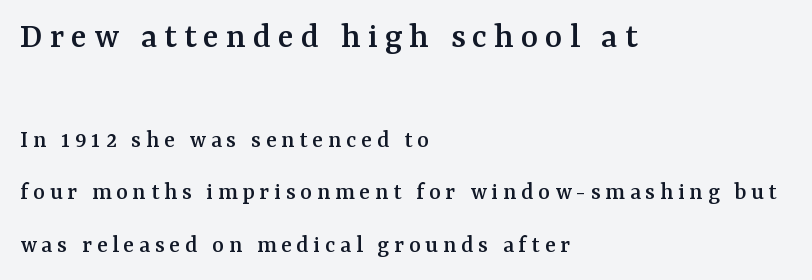
Q: Is the text italic (slanted)? A: No, it is upright.
Q: Is the typeface a serif or a sans-serif typeface? A: Serif.
Q: Is the text underlined? A: No.
Q: How is the paragraph aligned? A: Left-aligned.
Q: Is the spacing between lines tight, normal or loose? A: Loose.
Q: Which block of text is set in a larger size, the first (top) or the second (bottom)? A: The first (top) one.
Q: Width (condensed, normal, or wide)? A: Normal.
Q: Stroke contrast? A: Medium.
Q: x-height? A: Medium.
Q: Monospaced? A: No.
